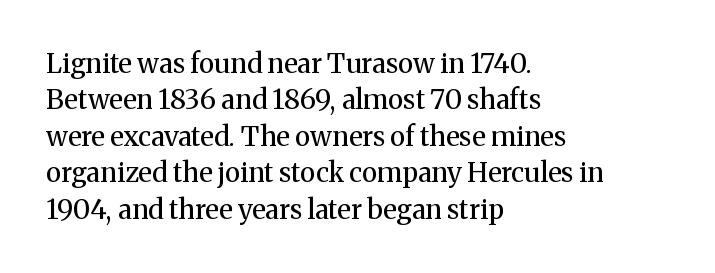
Upright lettering throughout. Reading down the column, the eye jumps a familiar distance to each next line. The typesetting does not lean heavy: it is not bold. Horizontal alignment here is leftward, the default for most running prose. The space directly below the letters is spotless. Glyph-to-glyph distance matches everyday printed text.
